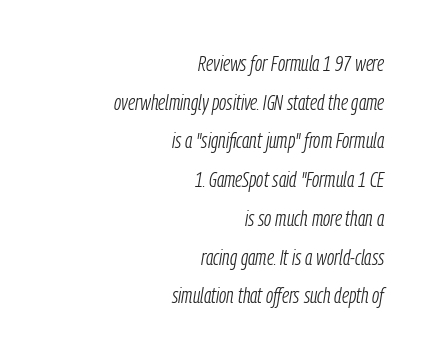
Q: Is the text bold? A: No.
Q: Is the text italic (slanted)? A: Yes, it leans right by about 9 degrees.
Q: Is the text underlined? A: No.
Q: How is the paragraph aligned? A: Right-aligned.
Q: Is the spacing between letters normal or unusually wide? A: Normal.
